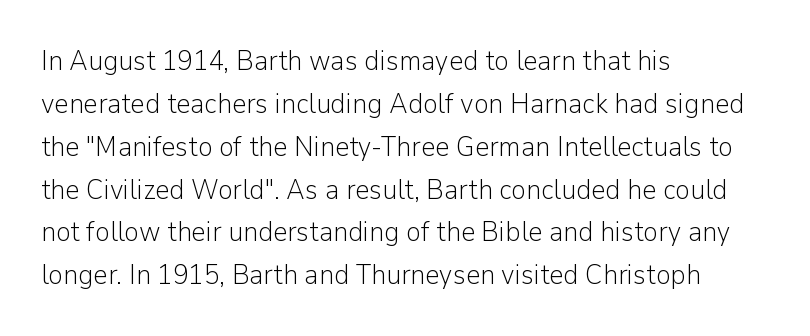
{"serif": "no", "italic": "no", "bold": "no", "weight": "light", "width": "normal", "stroke_contrast": "low", "x_height": "medium", "monospaced": "no", "underline": "no", "align": "left", "line_spacing": "normal", "line_spacing_ratio": 1.53, "letter_spacing": "normal", "letter_spacing_em": 0.0, "glyph_px": 28}
